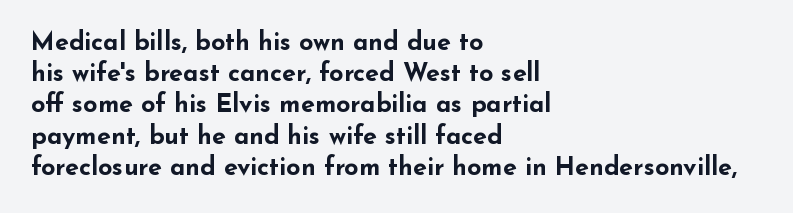
Q: Is the text bold? A: Yes.
Q: Is the text italic (slanted)? A: No, it is upright.
Q: Is the text underlined? A: No.
Q: How is the paragraph aligned? A: Left-aligned.
Q: Is the spacing between letters normal or unusually wide? A: Normal.
Q: Is the spacing between lines tight, normal or loose? A: Normal.
